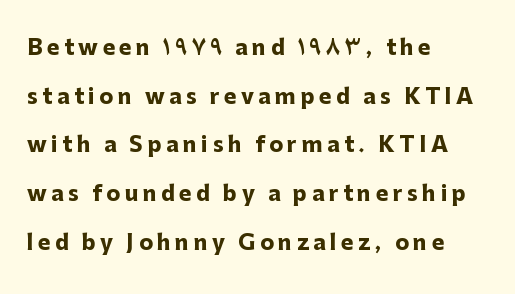
{"italic": "no", "bold": "yes", "underline": "no", "align": "left", "line_spacing": "loose", "line_spacing_ratio": 2.32, "letter_spacing": "wide", "letter_spacing_em": 0.21, "glyph_px": 21}
